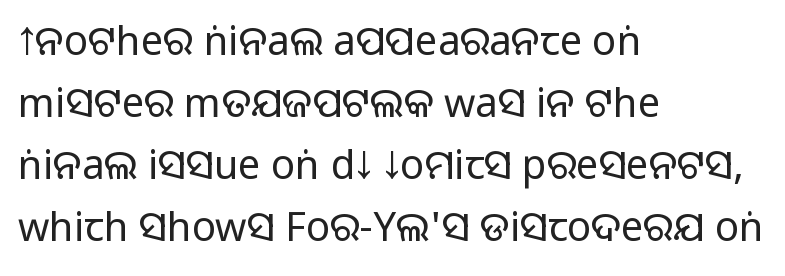
The image shows 40 px regular-weight sans-serif type, upright; set left-aligned, normal line spacing (1.55x), normal letter spacing, not underlined; low stroke contrast and a large x-height.
